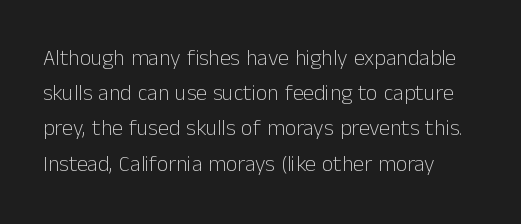
{"italic": "no", "bold": "no", "underline": "no", "line_spacing": "normal", "line_spacing_ratio": 1.6, "letter_spacing": "normal", "letter_spacing_em": 0.0, "glyph_px": 22}
